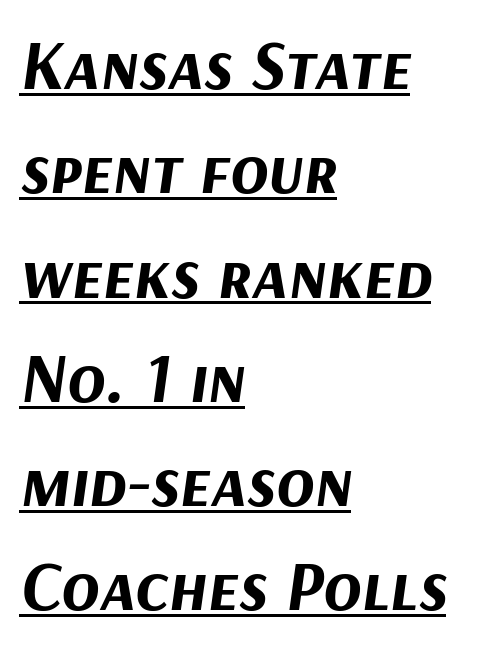
Q: Is the text bold? A: Yes.
Q: Is the text italic (slanted)? A: Yes, it leans right by about 9 degrees.
Q: Is the text underlined? A: Yes.
Q: How is the paragraph aligned? A: Left-aligned.
Q: Is the spacing between letters normal or unusually wide? A: Normal.
Q: Is the spacing between lines tight, normal or loose? A: Normal.
Q: Width (condensed, normal, or wide)? A: Normal.
Q: Stroke contrast? A: Medium.
Q: x-height? A: Medium.
Q: Monospaced? A: No.
